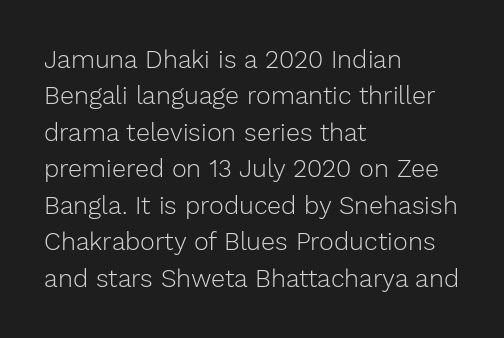
The image shows 25 px text type, upright; set left-aligned, normal line spacing (1.46x), normal letter spacing, not underlined.
